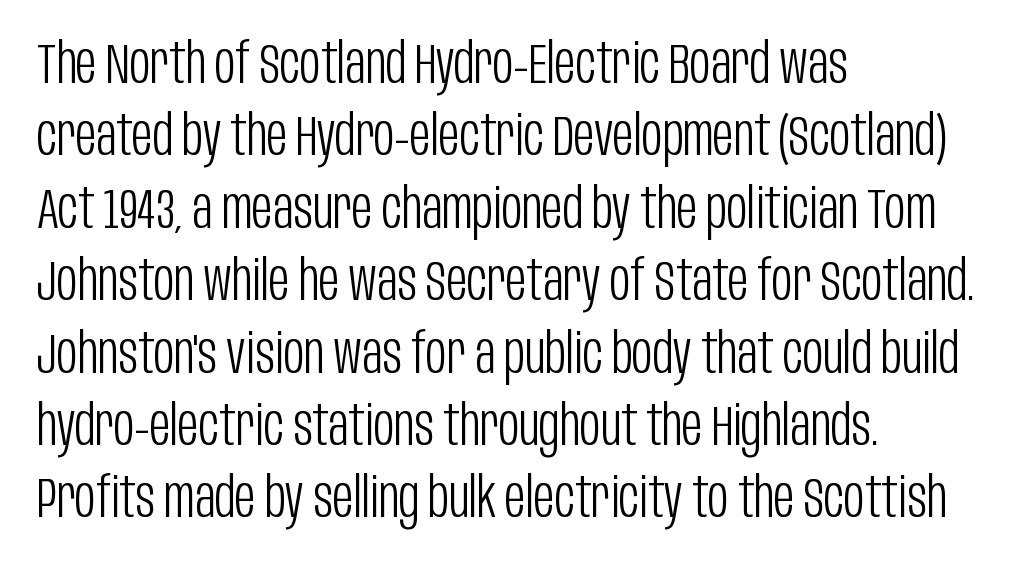
{"serif": "no", "italic": "no", "bold": "no", "weight": "light", "width": "condensed", "stroke_contrast": "low", "x_height": "large", "monospaced": "no", "underline": "no", "align": "left", "line_spacing": "normal", "line_spacing_ratio": 1.27, "letter_spacing": "normal", "letter_spacing_em": 0.0, "glyph_px": 57}
